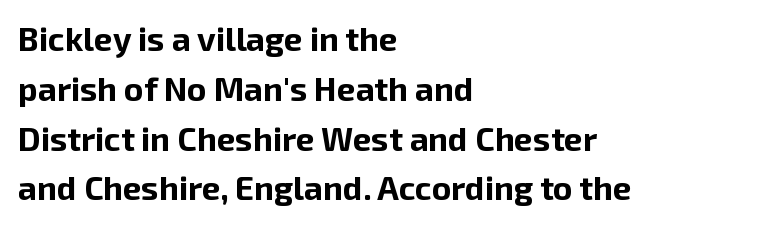
This sample uses an upright cut, with every glyph sitting square on the baseline. Grotesque or geometric, the face here clearly has no serifs. This rendering features lettering with no underline. A full-strength bold gives these letters their thick strokes. Think of a printed novel: that variable character pitch is what you see here. The text block is weighted toward the left margin, trailing off unevenly rightward.
